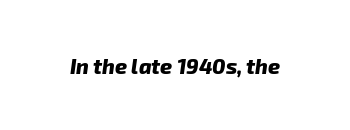
Q: Is the text bold? A: Yes.
Q: Is the text underlined? A: No.
Q: Is the spacing between letters normal or unusually wide? A: Normal.
